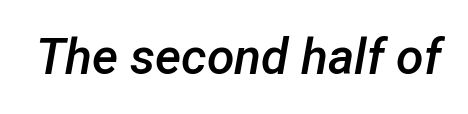
{"italic": "yes", "lean": "right", "slant_degrees": 12, "bold": "semi", "weight": "semibold", "width": "normal", "stroke_contrast": "low", "x_height": "medium", "monospaced": "no", "underline": "no", "letter_spacing": "normal", "letter_spacing_em": 0.0, "glyph_px": 50}
